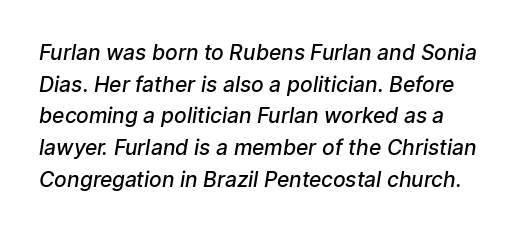
The image shows 21 px text type; set normal line spacing (1.51x), normal letter spacing, not underlined.
